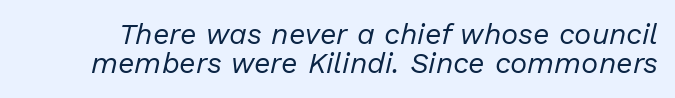
{"italic": "yes", "lean": "right", "slant_degrees": 13, "bold": "no", "weight": "regular", "width": "normal", "stroke_contrast": "low", "x_height": "medium", "monospaced": "no", "underline": "no", "line_spacing": "tight", "line_spacing_ratio": 0.99, "letter_spacing": "normal", "letter_spacing_em": 0.0, "glyph_px": 29}
